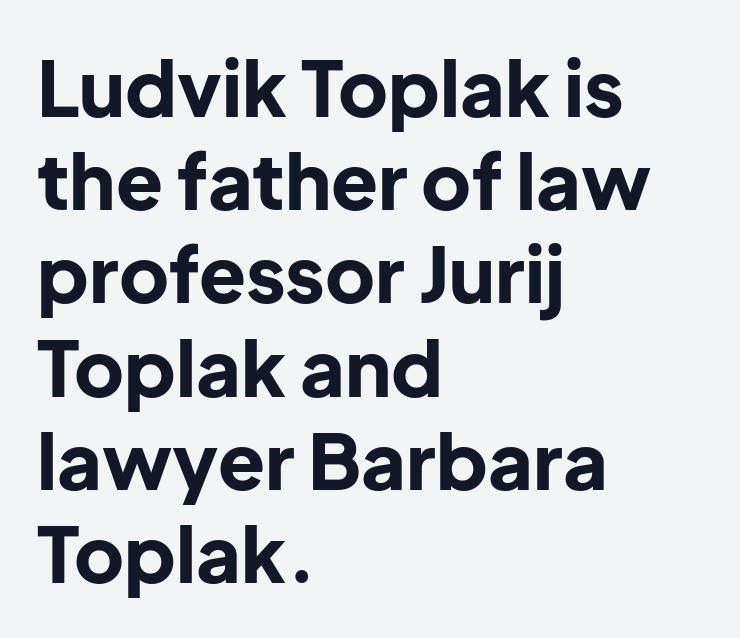
The image shows 77 px bold sans-serif type, upright; set left-aligned, line spacing 1.21x, normal letter spacing, not underlined; low stroke contrast and a medium x-height.
